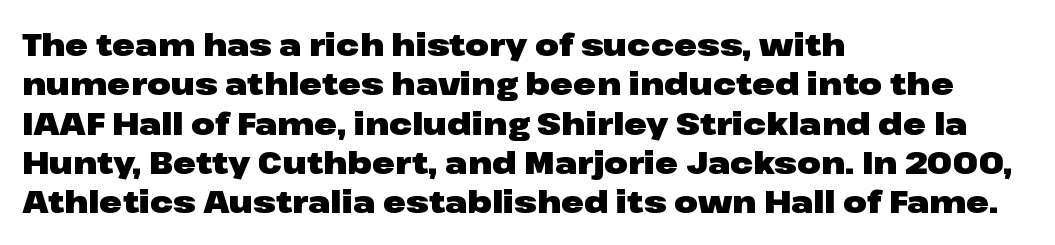
The image shows 31 px heavy, wide sans-serif type, upright; set left-aligned, normal line spacing (1.27x), normal letter spacing, not underlined; low stroke contrast and a medium x-height.
